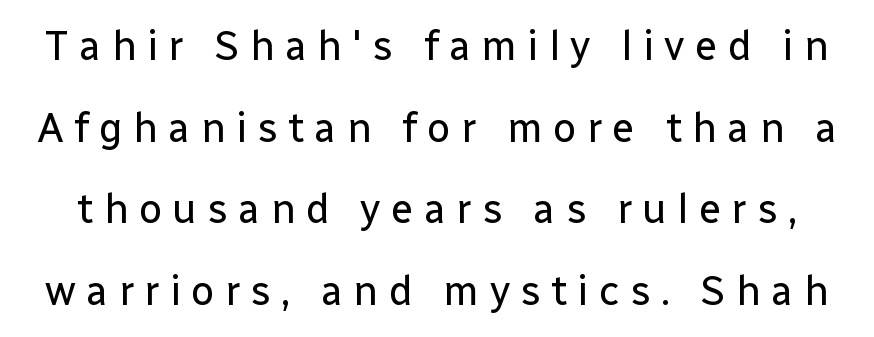
Q: Is the text bold? A: No.
Q: Is the text italic (slanted)? A: No, it is upright.
Q: Is the typeface a serif or a sans-serif typeface? A: Sans-serif.
Q: Is the text underlined? A: No.
Q: Is the spacing between letters normal or unusually wide? A: Unusually wide.
Q: Is the spacing between lines tight, normal or loose? A: Loose.
Q: Width (condensed, normal, or wide)? A: Normal.
Q: Stroke contrast? A: Low.
Q: x-height? A: Medium.
Q: Monospaced? A: No.
